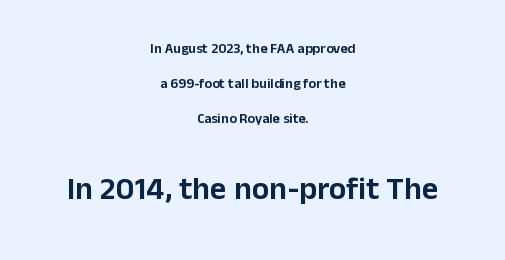
The block sitting lower on the canvas is the one with enlarged characters. Bare-footed words on every line. The text was rendered using a sans face with plain stroke endings. Loosely led — the rows are spread out. Is there any slant? The stems are plumb.
